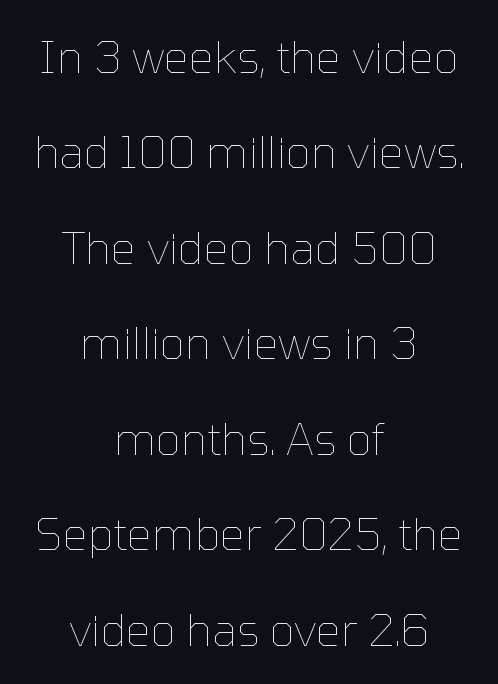
The image shows 44 px thin type, upright; set centered, loose line spacing (2.17x), normal letter spacing, not underlined; low stroke contrast and a medium x-height.
